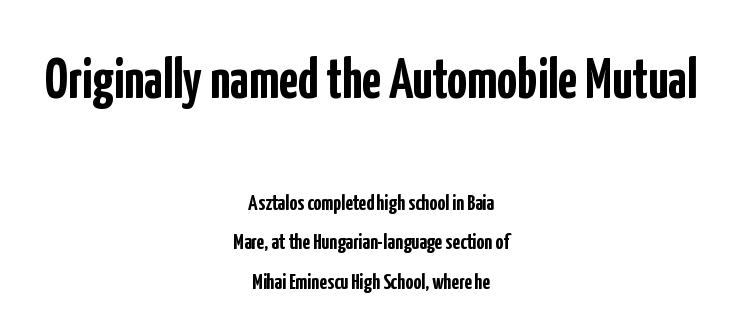
{"serif": "no", "italic": "no", "bold": "yes", "weight": "semibold", "width": "condensed", "stroke_contrast": "low", "x_height": "medium", "monospaced": "no", "underline": "no", "align": "center", "line_spacing_ratio": 1.8, "letter_spacing": "normal", "letter_spacing_em": 0.0, "larger_block": "first", "size_ratio": 2.55, "glyph_px": 56}
